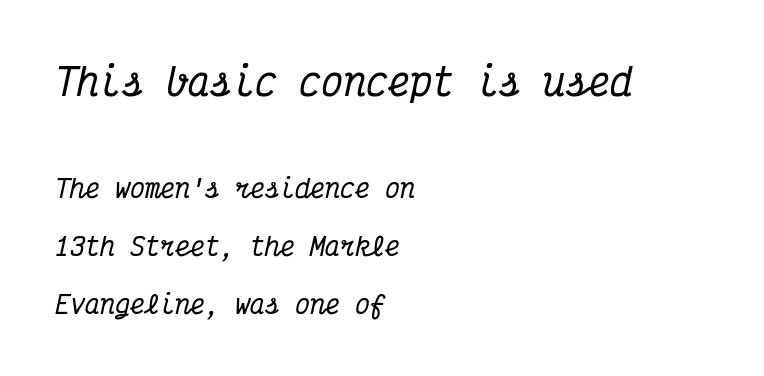
{"serif": "yes", "italic": "yes", "lean": "right", "slant_degrees": 12, "width": "condensed", "stroke_contrast": "medium", "x_height": "medium", "monospaced": "yes", "underline": "no", "align": "left", "line_spacing": "loose", "line_spacing_ratio": 2.31, "letter_spacing": "normal", "letter_spacing_em": 0.0, "larger_block": "first", "size_ratio": 1.48, "glyph_px": 37}
